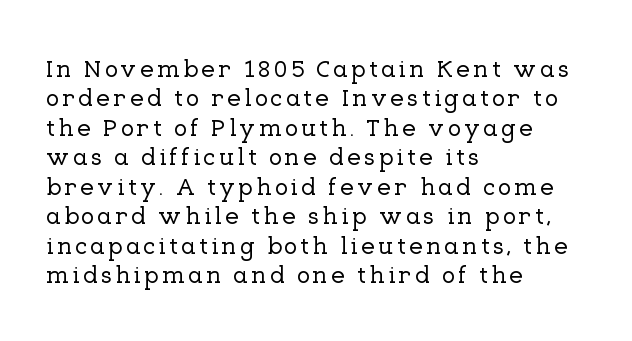
The image shows 25 px text type, upright; set left-aligned, line spacing 1.18x, not underlined.
